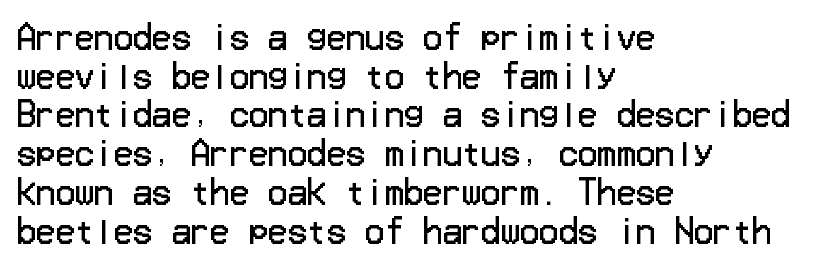
{"serif": "no", "italic": "no", "bold": "no", "weight": "regular", "width": "normal", "stroke_contrast": "low", "x_height": "medium", "underline": "no", "align": "left", "line_spacing_ratio": 1.21, "letter_spacing": "normal", "letter_spacing_em": 0.0, "glyph_px": 32}
